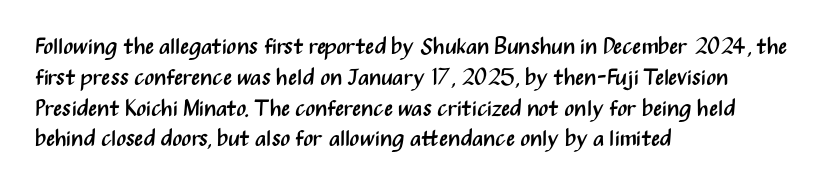
The image shows 23 px text type, upright; set left-aligned, normal line spacing (1.34x), normal letter spacing, not underlined.
